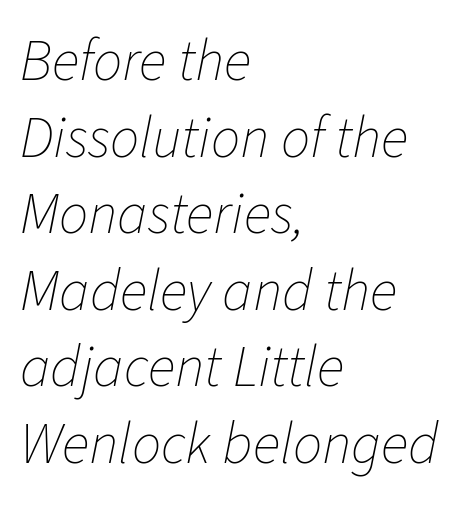
This sample has the flowing, uneven cadence of proportional lettering. The strip under each line holds only bare page. Which margin do the lines hug? The left one — the right edge is uneven. No chunkiness to these letters — they're not bold.
